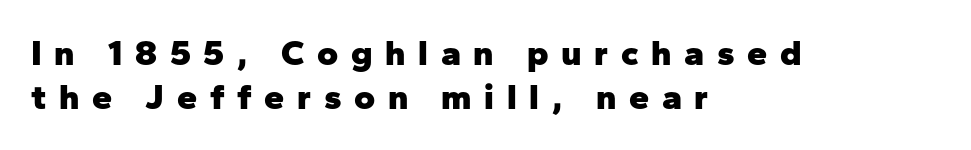
Q: Is the text bold? A: Yes.
Q: Is the text italic (slanted)? A: No, it is upright.
Q: Is the typeface a serif or a sans-serif typeface? A: Sans-serif.
Q: Is the text underlined? A: No.
Q: How is the paragraph aligned? A: Left-aligned.
Q: Is the spacing between letters normal or unusually wide? A: Unusually wide.
Q: Width (condensed, normal, or wide)? A: Normal.
Q: Stroke contrast? A: Low.
Q: x-height? A: Medium.
Q: Monospaced? A: No.
